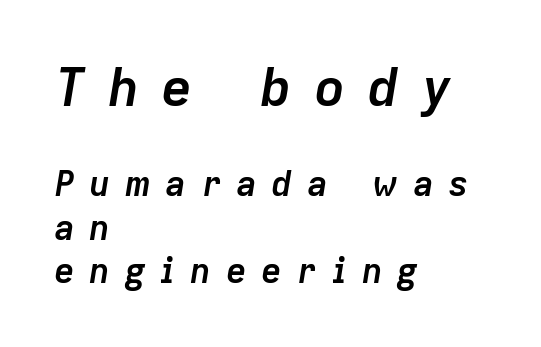
{"italic": "yes", "lean": "right", "slant_degrees": 9, "bold": "yes", "weight": "semibold", "width": "normal", "stroke_contrast": "low", "x_height": "medium", "monospaced": "no", "underline": "no", "align": "left", "line_spacing_ratio": 1.24, "letter_spacing": "wide", "letter_spacing_em": 0.41, "larger_block": "first", "size_ratio": 1.51, "glyph_px": 53}
